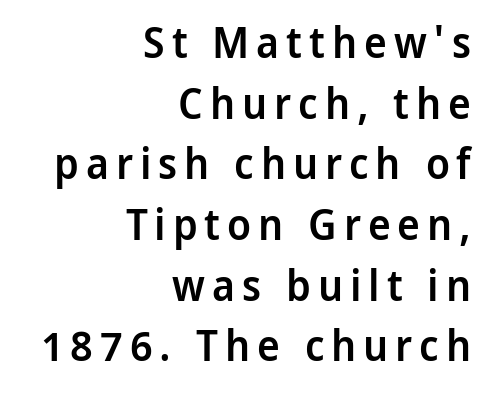
The paragraph shown leans on its right margin. Look at the bottom of the vertical strokes: they stop flat, with no serifs. The glyphs have the mass of a demibold cut, below bold. Notice how descenders clear the ascenders below comfortably — that's standard leading.
